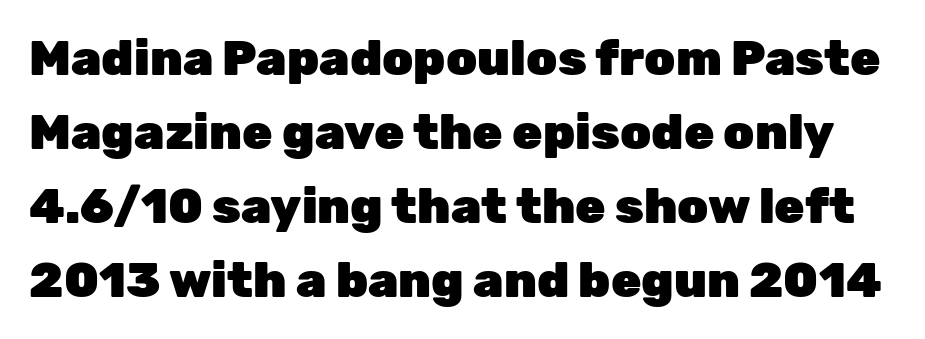
{"serif": "no", "italic": "no", "bold": "yes", "weight": "heavy", "width": "normal", "stroke_contrast": "low", "x_height": "medium", "monospaced": "no", "underline": "no", "line_spacing": "normal", "line_spacing_ratio": 1.51, "letter_spacing": "normal", "letter_spacing_em": 0.0, "glyph_px": 49}
